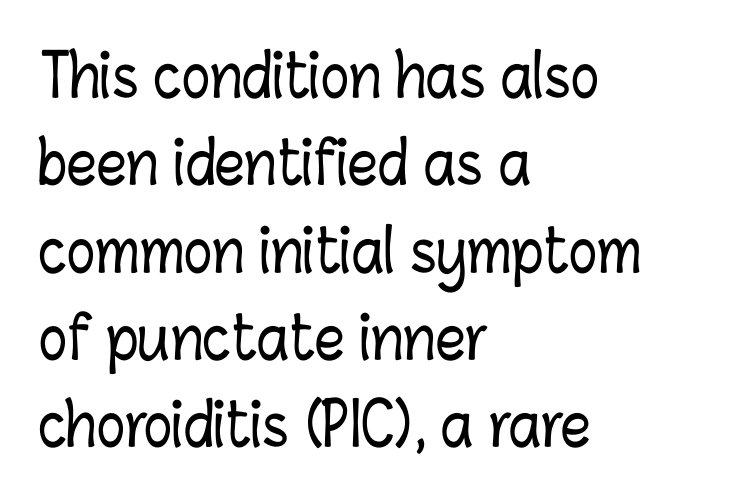
The image shows 59 px condensed type, upright; set left-aligned, normal line spacing (1.48x), normal letter spacing, not underlined; low stroke contrast and a medium x-height.
